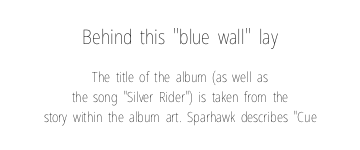
The image shows 20 px text type, upright; set centered, normal line spacing (1.41x), normal letter spacing, not underlined; the first (top) block is 1.43x larger.
